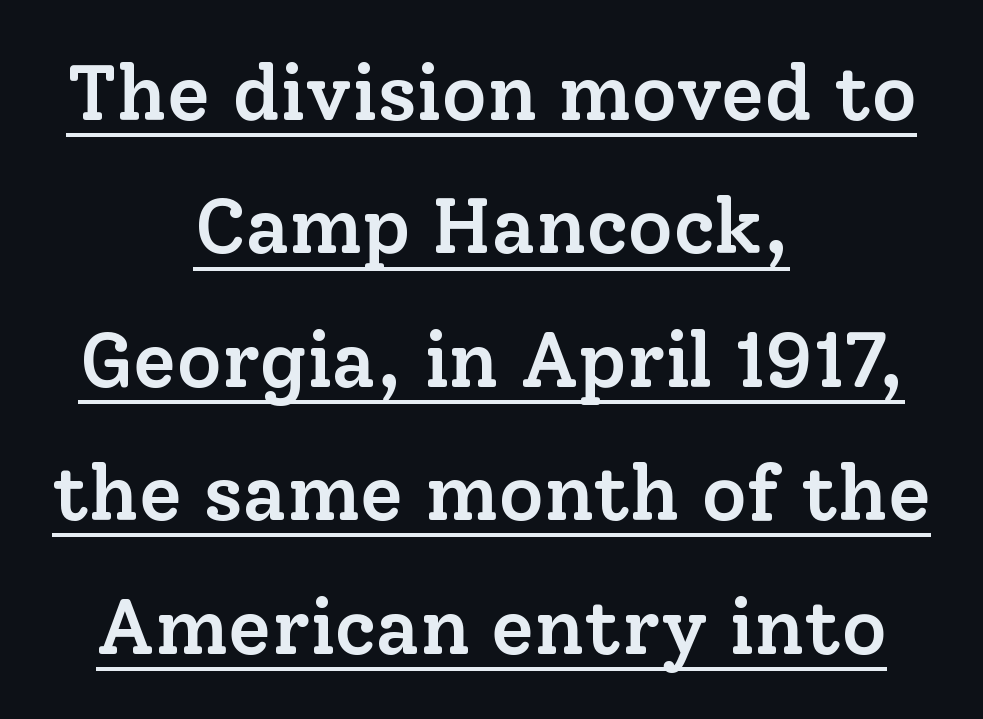
Q: Is the text bold? A: Semi-bold.
Q: Is the text italic (slanted)? A: No, it is upright.
Q: Is the typeface a serif or a sans-serif typeface? A: Serif.
Q: Is the text underlined? A: Yes.
Q: How is the paragraph aligned? A: Centered.
Q: Is the spacing between letters normal or unusually wide? A: Normal.
Q: Width (condensed, normal, or wide)? A: Normal.
Q: Stroke contrast? A: Low.
Q: x-height? A: Medium.
Q: Monospaced? A: No.
